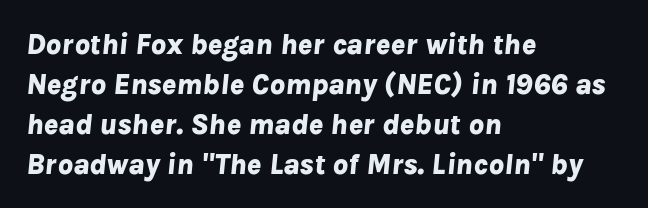
Q: Is the text bold? A: Yes.
Q: Is the text italic (slanted)? A: Yes, it leans right by about 8 degrees.
Q: Is the text underlined? A: No.
Q: How is the paragraph aligned? A: Left-aligned.
Q: Is the spacing between letters normal or unusually wide? A: Normal.
Q: Is the spacing between lines tight, normal or loose? A: Normal.
Q: Width (condensed, normal, or wide)? A: Normal.
Q: Stroke contrast? A: Low.
Q: x-height? A: Medium.
Q: Monospaced? A: No.
